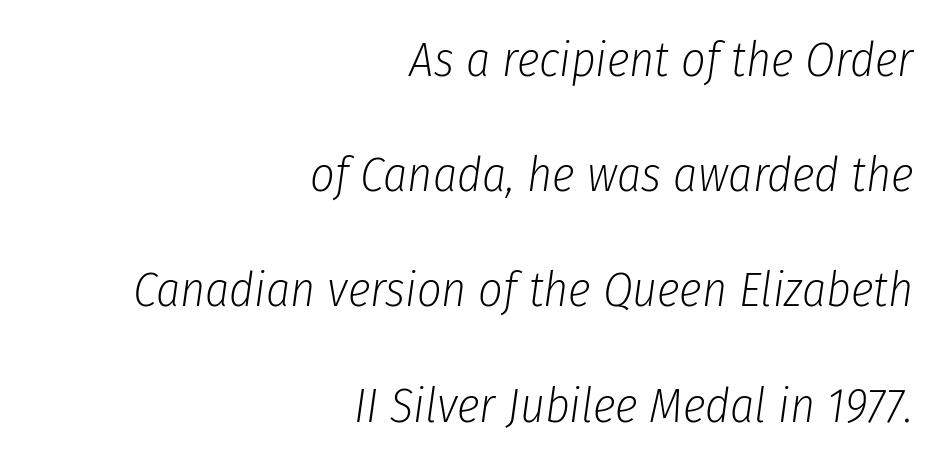
The whole block is typeset with a tilt. Each stroke keeps to a modest, everyday thickness or less. Horizontally, the lines are justified to the trailing edge only. Any mark beneath the type? The region is blank. How are the letters spaced? Ordinarily, with no added tracking.
